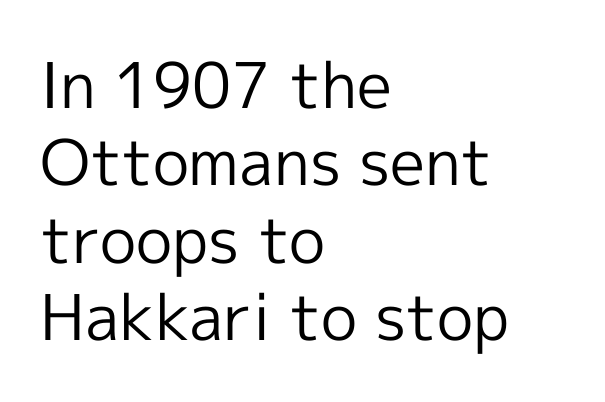
Q: Is the text bold? A: No.
Q: Is the text italic (slanted)? A: No, it is upright.
Q: Is the typeface a serif or a sans-serif typeface? A: Sans-serif.
Q: Is the text underlined? A: No.
Q: How is the paragraph aligned? A: Left-aligned.
Q: Is the spacing between letters normal or unusually wide? A: Normal.
Q: Width (condensed, normal, or wide)? A: Normal.
Q: x-height? A: Medium.
Q: Monospaced? A: No.
